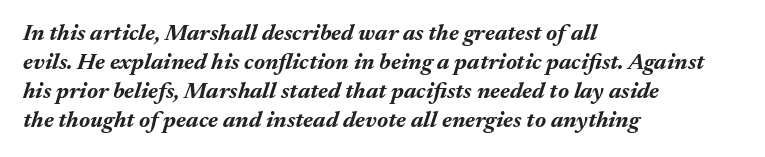
{"italic": "yes", "lean": "right", "slant_degrees": 17, "bold": "yes", "underline": "no", "align": "left", "line_spacing": "normal", "line_spacing_ratio": 1.26, "letter_spacing": "normal", "letter_spacing_em": 0.0, "glyph_px": 23}
